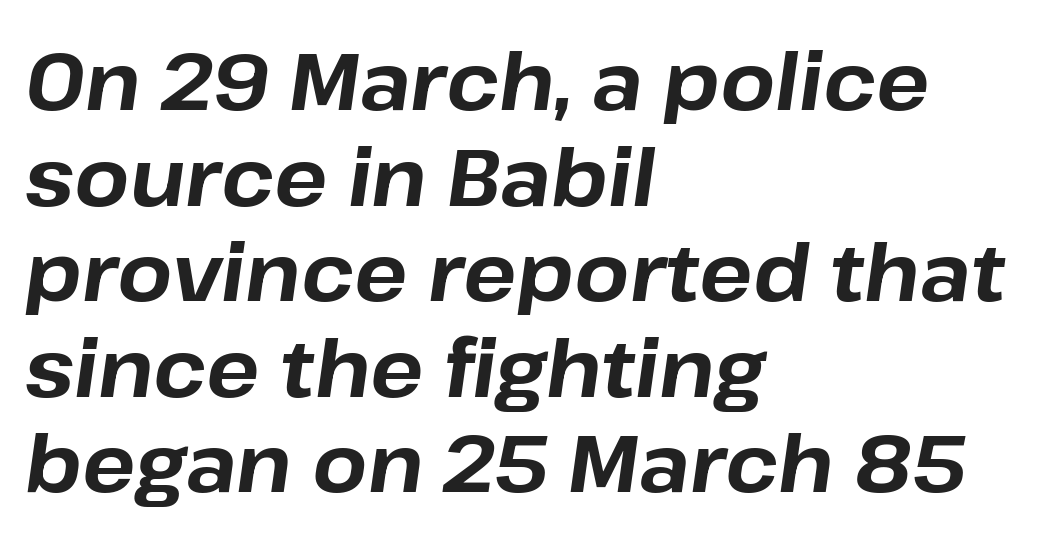
The image shows 79 px bold type, italic (leaning right); set left-aligned, line spacing 1.21x, normal letter spacing, not underlined; low stroke contrast and a medium x-height.
